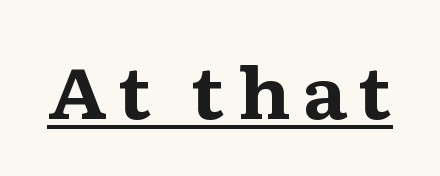
Q: Is the text bold? A: Yes.
Q: Is the text italic (slanted)? A: No, it is upright.
Q: Is the typeface a serif or a sans-serif typeface? A: Serif.
Q: Is the text underlined? A: Yes.
Q: Width (condensed, normal, or wide)? A: Wide.
Q: Stroke contrast? A: Medium.
Q: x-height? A: Medium.
Q: Monospaced? A: No.
